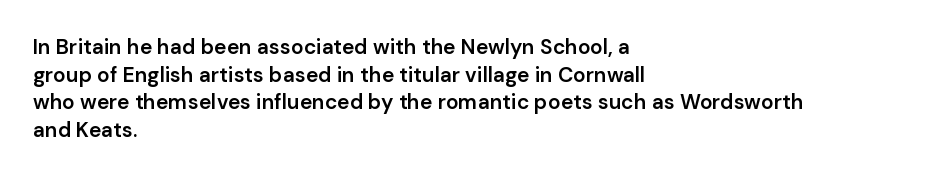
These words are printed semibold, heavier than regular yet not bold. Does the lettering tilt? It doesn't — this is upright. The area under the type is left untouched. Alignment: flush left.
